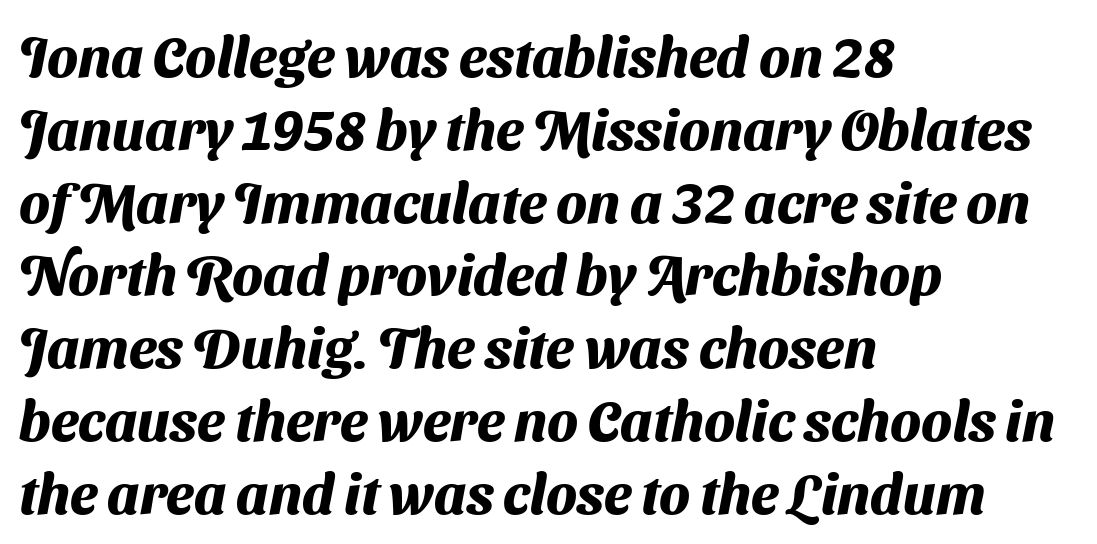
Q: Is the text bold? A: Yes.
Q: Is the typeface a serif or a sans-serif typeface? A: Sans-serif.
Q: Is the text underlined? A: No.
Q: How is the paragraph aligned? A: Left-aligned.
Q: Is the spacing between letters normal or unusually wide? A: Normal.
Q: Is the spacing between lines tight, normal or loose? A: Normal.
Q: Width (condensed, normal, or wide)? A: Normal.
Q: Stroke contrast? A: Medium.
Q: x-height? A: Medium.
Q: Monospaced? A: No.
